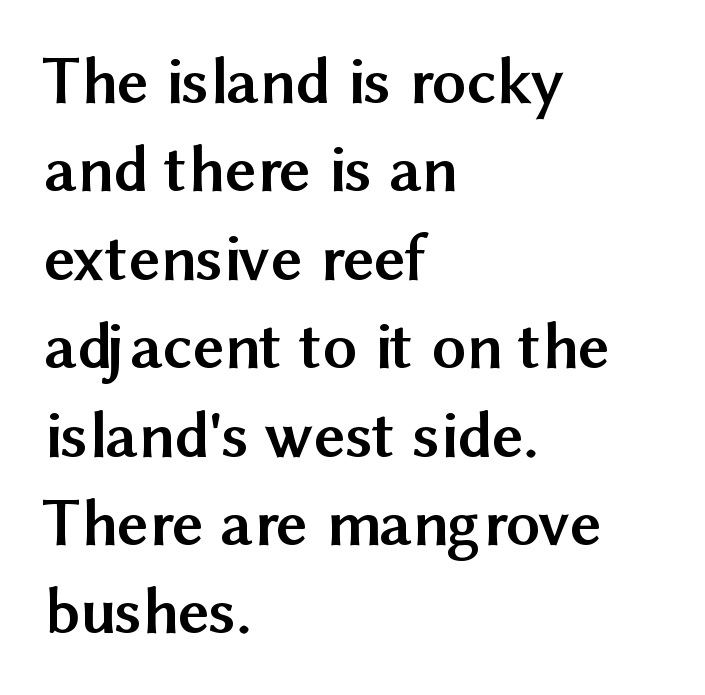
The image shows 68 px semibold sans-serif type, upright; set left-aligned, normal line spacing (1.3x), normal letter spacing, not underlined; medium stroke contrast and a medium x-height.
